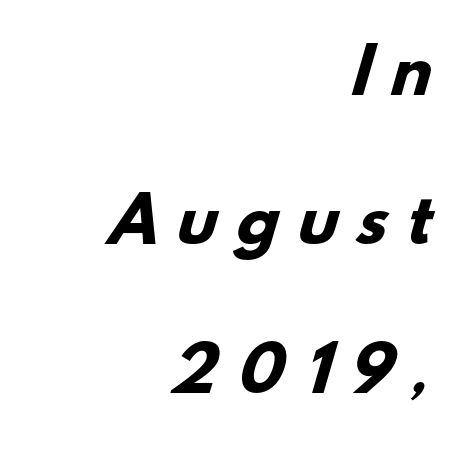
{"serif": "no", "bold": "yes", "weight": "heavy", "width": "normal", "stroke_contrast": "low", "x_height": "small", "monospaced": "no", "underline": "no", "align": "right", "line_spacing": "loose", "line_spacing_ratio": 2.44, "letter_spacing": "wide", "letter_spacing_em": 0.32, "glyph_px": 61}
